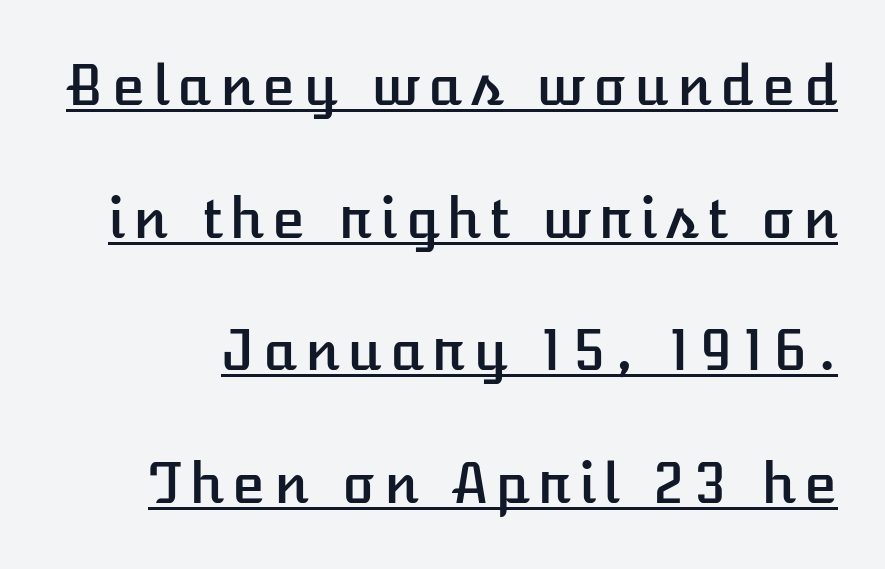
The axis of the letterforms is exactly vertical. This rendering features underlined lettering. Character widths vary here, with narrow letters taking less room than wide ones. In terms of leading, this rendering errs on the spacious side.
